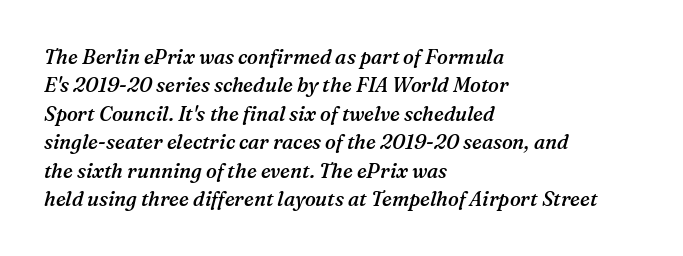
Each glyph is drawn with semibold strokes, heavier than normal yet not fully bold. A student would call this left alignment; a typographer would say flush left, rag right. Rows of type keep a routine distance in the vertical direction. Slant detected: the letters are inclined.
